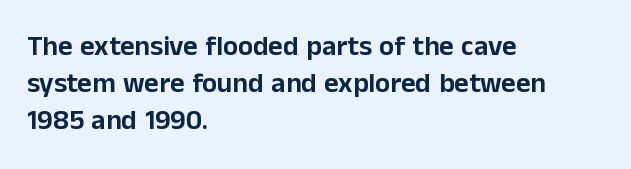
Letterform terminals end flat and unadorned throughout the passage. Upright lettering throughout. A typesetter would call this proportional, since set widths differ per character. Letter spacing: default. The block of text has a typical density, with ordinary space between rows.
